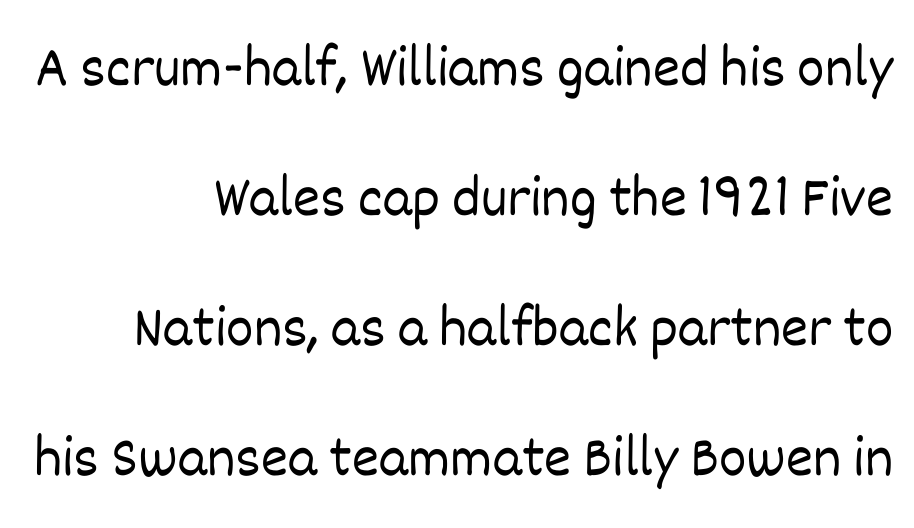
Honestly, the letter spacing is just normal — you wouldn't notice it. Is this a fixed-width face? No — the glyphs have proportional, varying widths. The type sits square on the baseline with zero lean. Stems and bowls with no extra thickness — not bold. Right-aligned paragraph, ragged on the left.
